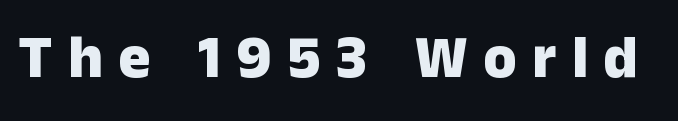
Q: Is the text bold? A: Yes.
Q: Is the text italic (slanted)? A: No, it is upright.
Q: Is the typeface a serif or a sans-serif typeface? A: Sans-serif.
Q: Is the text underlined? A: No.
Q: Is the spacing between letters normal or unusually wide? A: Unusually wide.
Q: Width (condensed, normal, or wide)? A: Normal.
Q: Stroke contrast? A: Low.
Q: x-height? A: Medium.
Q: Monospaced? A: No.
